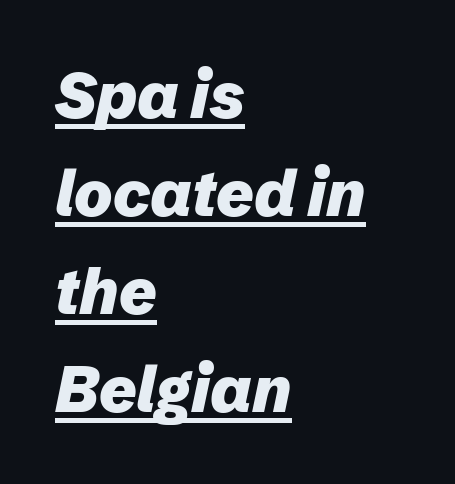
Q: Is the text bold? A: Yes.
Q: Is the text italic (slanted)? A: Yes, it leans right by about 12 degrees.
Q: Is the text underlined? A: Yes.
Q: How is the paragraph aligned? A: Left-aligned.
Q: Is the spacing between letters normal or unusually wide? A: Normal.
Q: Is the spacing between lines tight, normal or loose? A: Normal.
Q: Width (condensed, normal, or wide)? A: Normal.
Q: Stroke contrast? A: Low.
Q: x-height? A: Medium.
Q: Monospaced? A: No.
